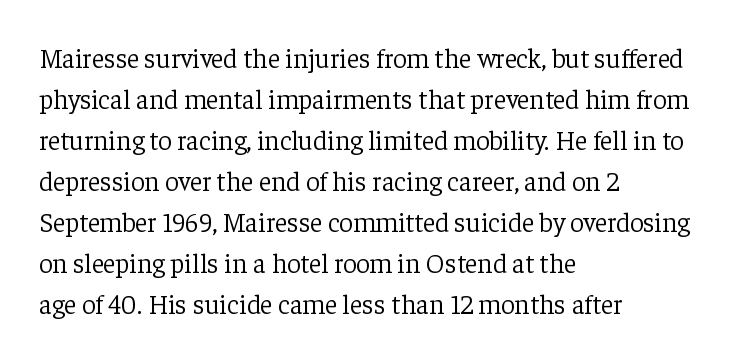
The image shows 27 px text type, upright; set left-aligned, normal line spacing (1.52x), normal letter spacing, not underlined.
